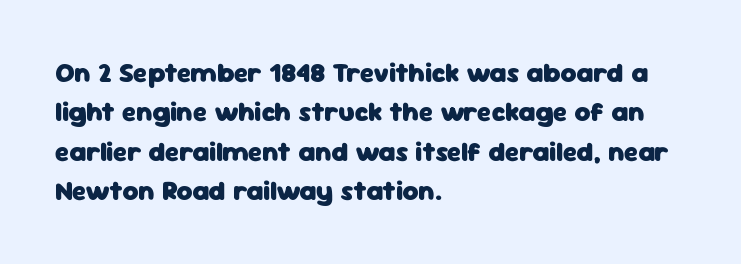
{"italic": "no", "bold": "yes", "underline": "no", "align": "left", "line_spacing": "normal", "line_spacing_ratio": 1.46, "letter_spacing": "normal", "letter_spacing_em": 0.0, "glyph_px": 27}
